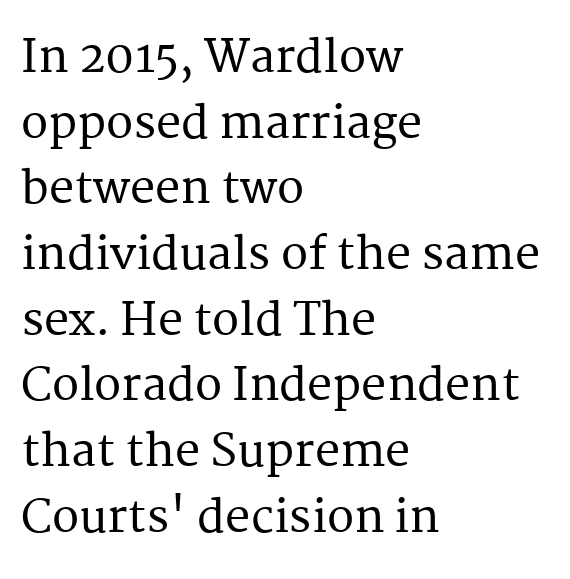
The image shows 45 px serif type, upright; set left-aligned, normal line spacing (1.46x), normal letter spacing, not underlined; medium stroke contrast and a medium x-height.
